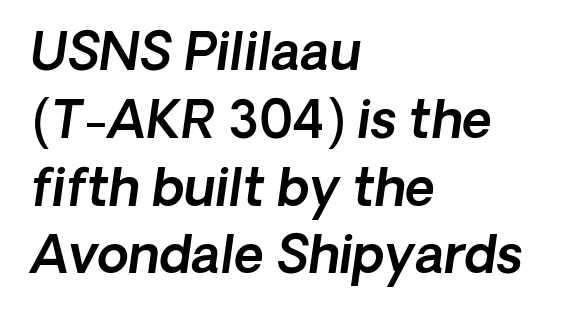
The image shows 51 px text type, italic (leaning right); set left-aligned, normal line spacing (1.33x), normal letter spacing, not underlined; a medium x-height.
